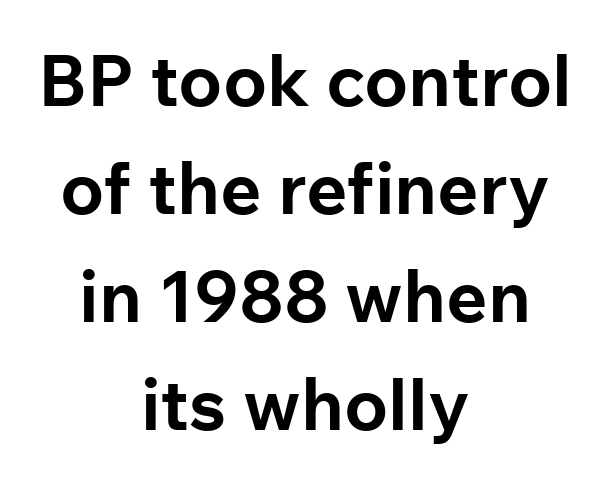
{"serif": "no", "italic": "no", "bold": "yes", "weight": "bold", "width": "normal", "stroke_contrast": "low", "x_height": "medium", "monospaced": "no", "underline": "no", "align": "center", "line_spacing": "normal", "line_spacing_ratio": 1.5, "letter_spacing": "normal", "letter_spacing_em": 0.0, "glyph_px": 72}
